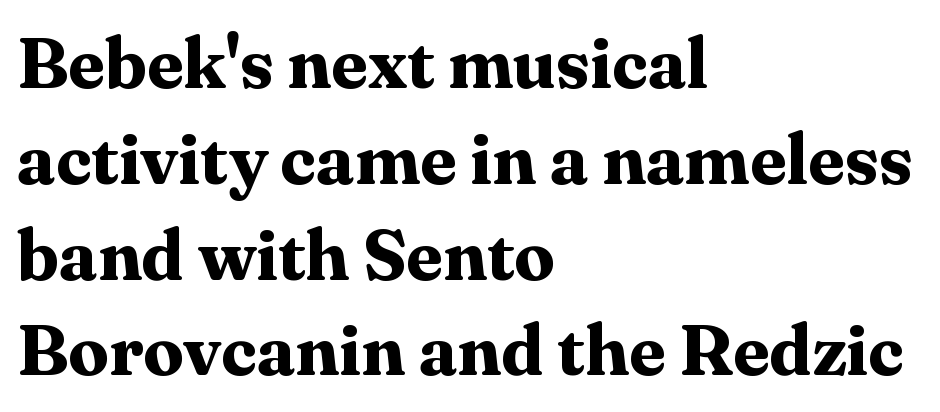
Caption: standard tracking, unaltered. This sample is left-justified, so line endings fall wherever the words run out. This block has exactly the height ordinary leading produces. Just letters on the line, the space beneath them empty. Think of a printed novel: that variable character pitch is what you see here.
